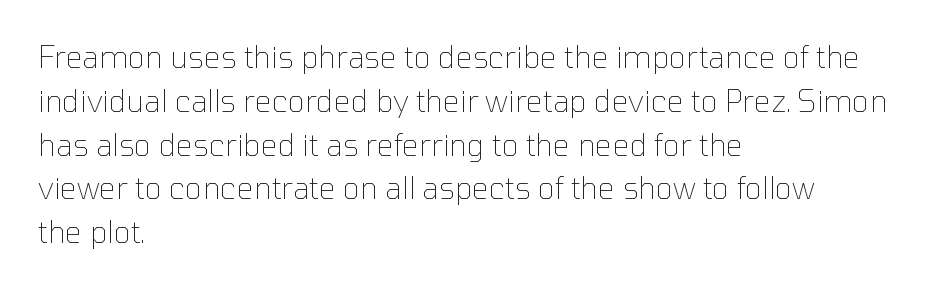
Whoever set this chose a conventional vertical rhythm. The typeface has the unassuming heft of standard copy or less. Horizontally, the lines are justified to the leading edge only. The type is set solid horizontally, with unmodified tracking. Unlike a traditional serif, this face leaves its strokes unadorned.
